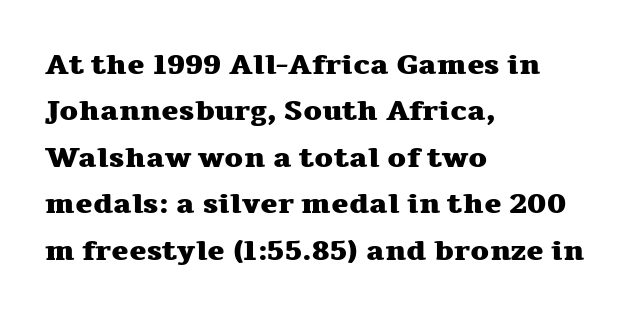
Each word holds together tightly as a unit, with standard inter-letter gaps. You can tell from the footed stems that serif type was used. Anything drawn beneath the words? Only blank space. This is roman type, the default non-slanted kind. The letters advance in unequal steps, a hallmark of proportional type.
